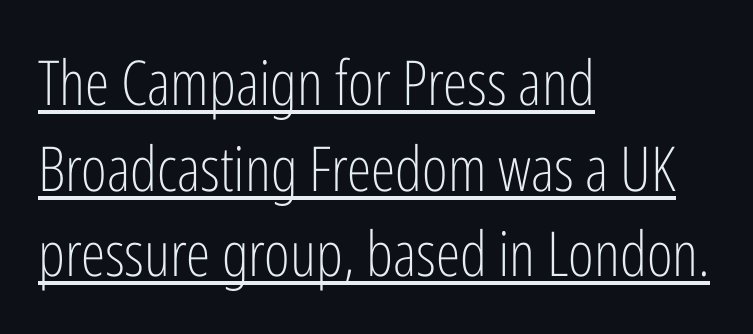
{"serif": "no", "italic": "no", "bold": "no", "weight": "light", "width": "condensed", "stroke_contrast": "low", "x_height": "medium", "monospaced": "no", "underline": "yes", "align": "left", "line_spacing": "normal", "line_spacing_ratio": 1.38, "letter_spacing": "normal", "letter_spacing_em": 0.0, "glyph_px": 62}
